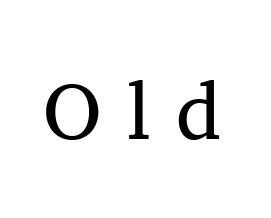
The image shows 80 px regular-weight serif type, upright; set unusually wide letter spacing (+0.32 em), not underlined; medium stroke contrast and a medium x-height.
